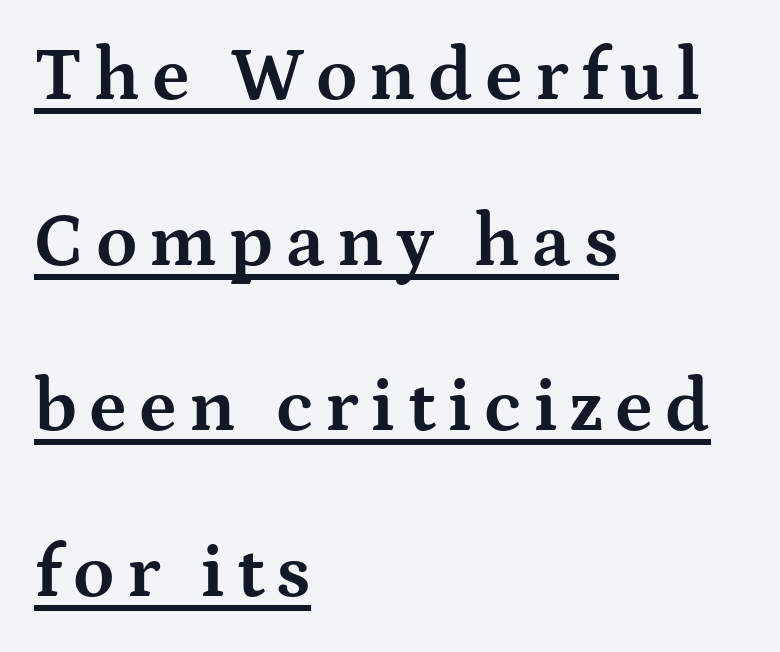
A typesetter would call this leading open, well beyond the default. These lines were composed using upright roman letters. Emphasis by weight is at full strength: bold. Here the designer chose a conventional face with non-uniform glyph widths.
